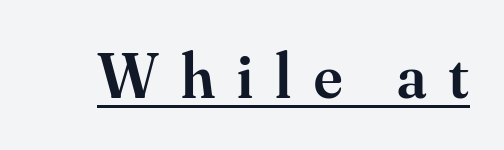
Q: Is the text bold? A: Semi-bold.
Q: Is the text italic (slanted)? A: No, it is upright.
Q: Is the typeface a serif or a sans-serif typeface? A: Serif.
Q: Is the text underlined? A: Yes.
Q: Is the spacing between letters normal or unusually wide? A: Unusually wide.
Q: Width (condensed, normal, or wide)? A: Normal.
Q: Stroke contrast? A: Medium.
Q: x-height? A: Small.
Q: Monospaced? A: No.
